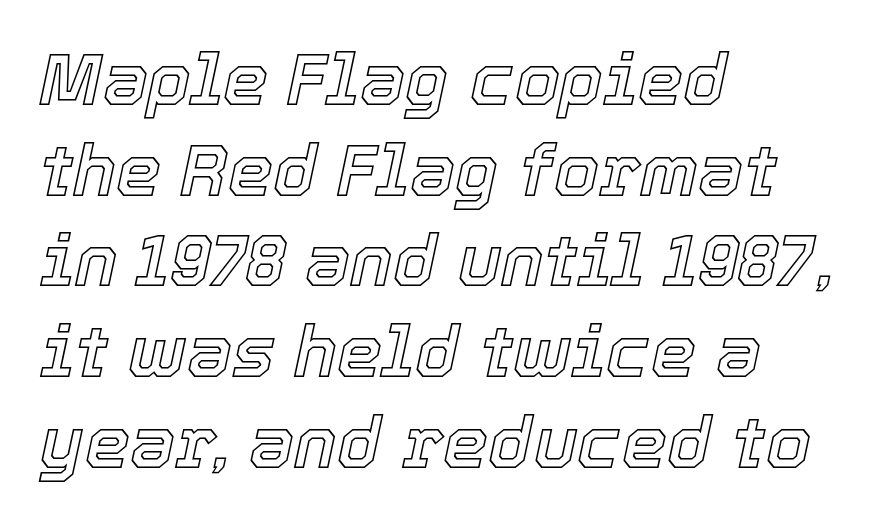
The image shows 72 px text type, italic (leaning right); set left-aligned, normal line spacing (1.26x), normal letter spacing, not underlined; a medium x-height.
